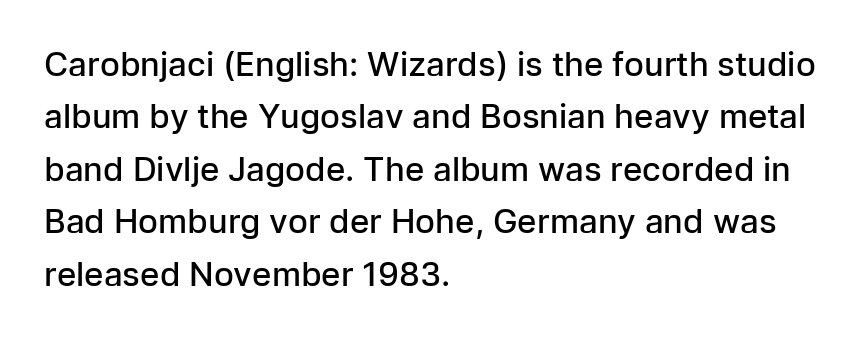
Compared with typical body copy, the letter spacing here is the same. Do the letters lean? They stand straight. Each line starts at the same left margin while the right side varies. Underlining? Definitely not there. A sans-serif font was chosen for this passage.
